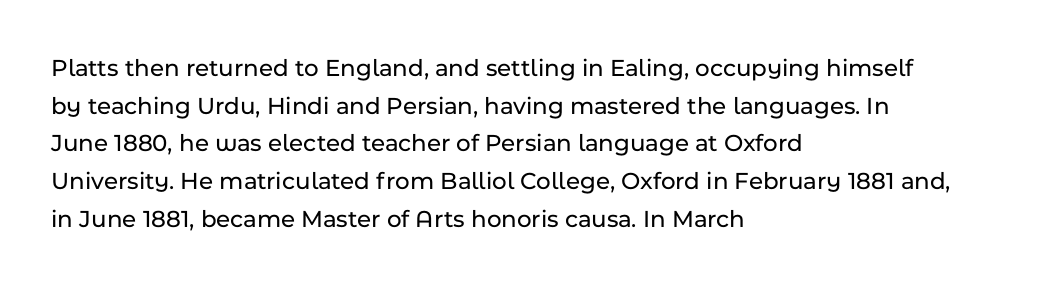
{"italic": "no", "underline": "no", "align": "left", "line_spacing": "normal", "line_spacing_ratio": 1.51, "letter_spacing": "normal", "letter_spacing_em": 0.0, "glyph_px": 25}
